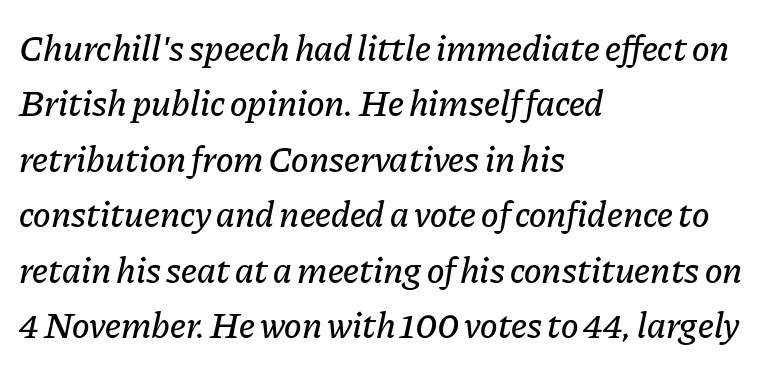
The image shows 37 px text type, italic (leaning right); set left-aligned, normal line spacing (1.5x), normal letter spacing, not underlined; low stroke contrast and a medium x-height.
